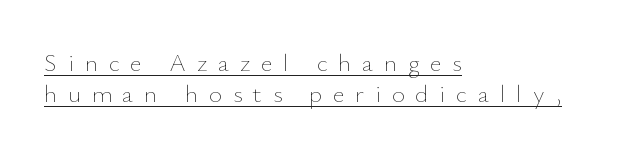
{"italic": "no", "bold": "no", "underline": "yes", "align": "left", "line_spacing_ratio": 1.24, "letter_spacing": "wide", "letter_spacing_em": 0.43, "glyph_px": 25}
